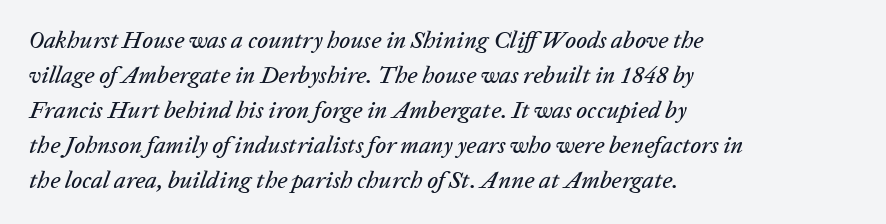
The rendering uses a moderate line-height, typical for paragraphs. Observe the lean: these are italic letterforms. Every row of glyphs begins at an identical x-position on the left. Here the glyphs are tracked normally, forming tight word shapes. Beneath every word, the page is bare.
